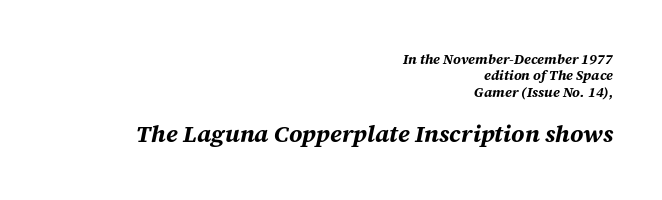
Pretty heavy lettering here — definitely bold. Descender tails drop into unmarked territory. Two sizes are in play, and the larger belongs to the second block. Caption: multi-line text, flush right, ragged left.
